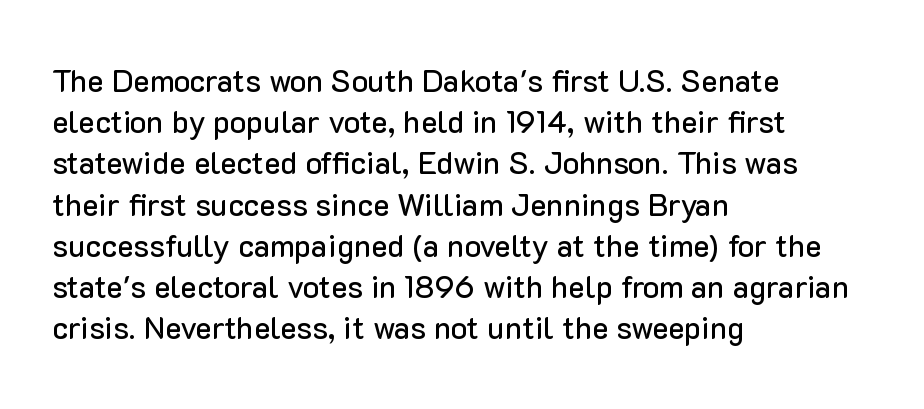
Is there any slant? The stems are plumb. What's the leading like? Ordinary, nothing unusual. Think of a printed novel: that variable character pitch is what you see here. There is no visible air inserted between adjacent glyphs. Font category for this specimen: sans-serif.
